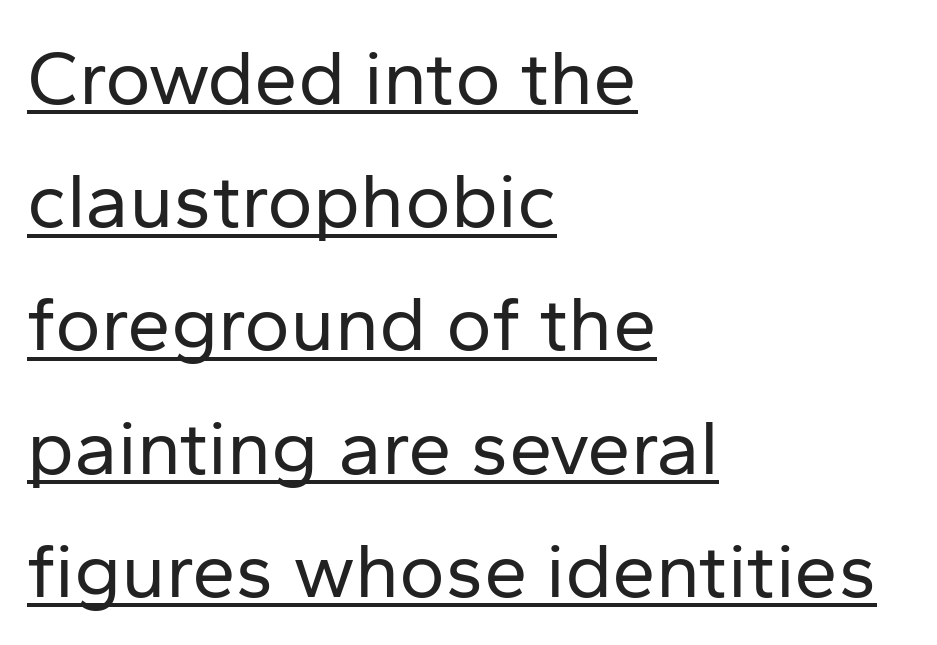
Q: Is the text bold? A: No.
Q: Is the text italic (slanted)? A: No, it is upright.
Q: Is the typeface a serif or a sans-serif typeface? A: Sans-serif.
Q: Is the text underlined? A: Yes.
Q: How is the paragraph aligned? A: Left-aligned.
Q: Is the spacing between letters normal or unusually wide? A: Normal.
Q: Is the spacing between lines tight, normal or loose? A: Normal.
Q: Width (condensed, normal, or wide)? A: Normal.
Q: Stroke contrast? A: Low.
Q: x-height? A: Medium.
Q: Monospaced? A: No.
